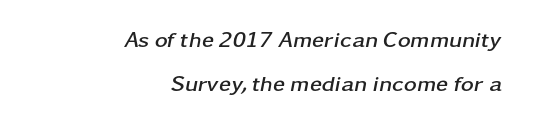
{"italic": "yes", "lean": "right", "slant_degrees": 11, "bold": "yes", "underline": "no", "align": "right", "line_spacing": "loose", "line_spacing_ratio": 1.98, "letter_spacing": "normal", "letter_spacing_em": 0.0, "glyph_px": 22}
